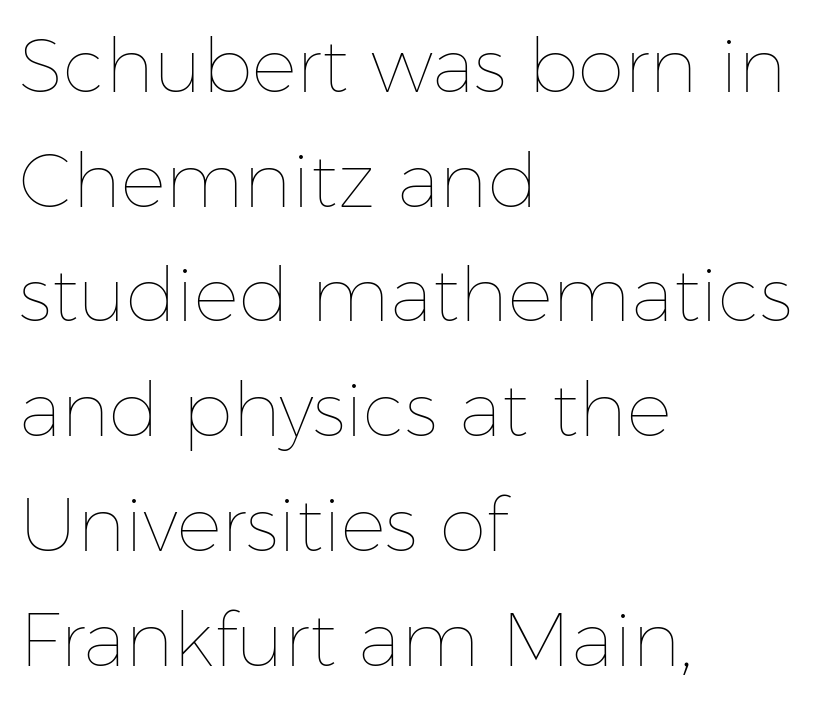
Do the characters align in a grid? No, the font is proportional. Characters follow at the spacing the type designer built in. The block of text has a typical density, with ordinary space between rows. No italicization has been applied; the sample stays upright.
